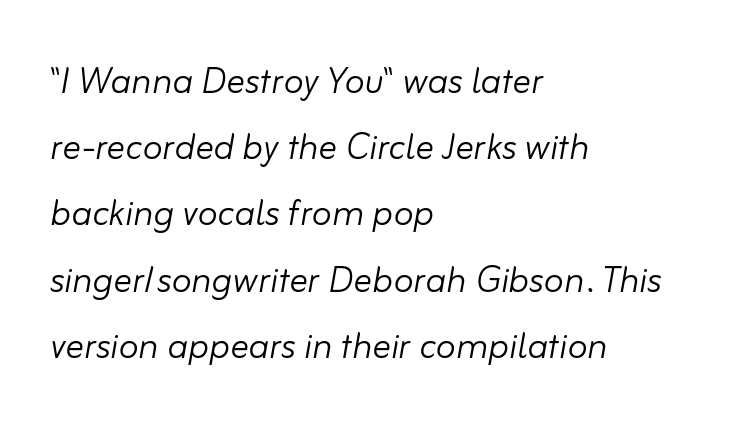
Q: Is the text bold? A: No.
Q: Is the text italic (slanted)? A: Yes, it leans right by about 10 degrees.
Q: Is the text underlined? A: No.
Q: How is the paragraph aligned? A: Left-aligned.
Q: Is the spacing between letters normal or unusually wide? A: Normal.
Q: Is the spacing between lines tight, normal or loose? A: Normal.
Q: Width (condensed, normal, or wide)? A: Normal.
Q: Stroke contrast? A: Low.
Q: x-height? A: Small.
Q: Monospaced? A: No.
